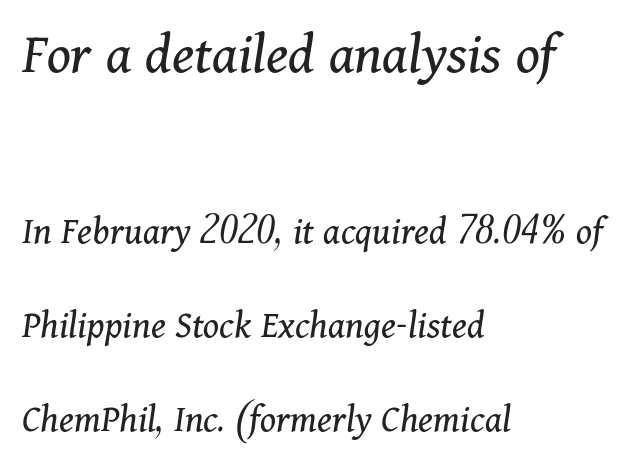
Q: Is the text bold? A: No.
Q: Is the text italic (slanted)? A: Yes, it leans right by about 11 degrees.
Q: Is the typeface a serif or a sans-serif typeface? A: Serif.
Q: Is the text underlined? A: No.
Q: How is the paragraph aligned? A: Left-aligned.
Q: Is the spacing between letters normal or unusually wide? A: Normal.
Q: Is the spacing between lines tight, normal or loose? A: Loose.
Q: Which block of text is set in a larger size, the first (top) or the second (bottom)? A: The first (top) one.
Q: Width (condensed, normal, or wide)? A: Normal.
Q: Stroke contrast? A: Medium.
Q: x-height? A: Medium.
Q: Monospaced? A: No.
